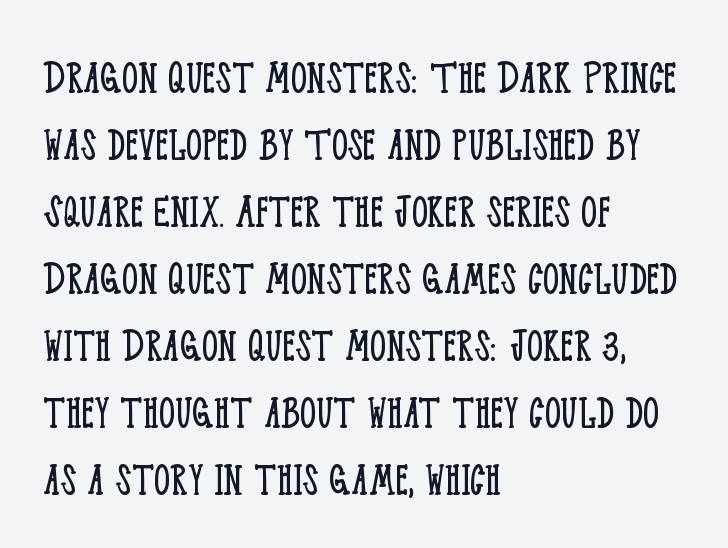
{"serif": "yes", "italic": "no", "bold": "no", "weight": "light", "width": "condensed", "stroke_contrast": "low", "x_height": "large", "monospaced": "no", "underline": "no", "align": "left", "line_spacing": "normal", "line_spacing_ratio": 1.34, "letter_spacing": "normal", "letter_spacing_em": 0.0, "glyph_px": 50}
